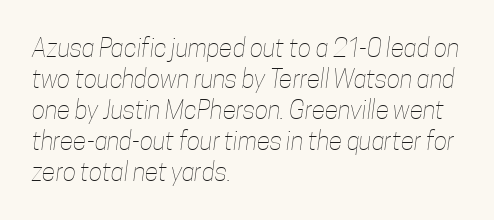
The space directly below the letters is spotless. Layout note: lines flush left. Weight: not bold — regular or lighter. Look at the tracking — it's just the regular setting, nothing added.
